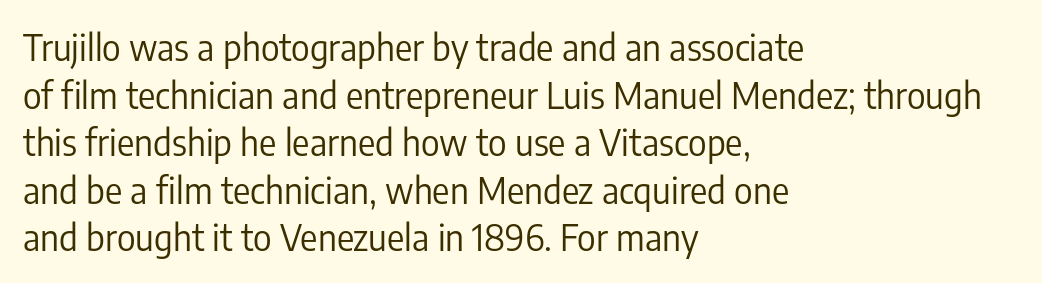
The image shows 36 px regular-weight, condensed sans-serif type, upright; set left-aligned, normal line spacing (1.32x), normal letter spacing, not underlined; low stroke contrast and a medium x-height.
